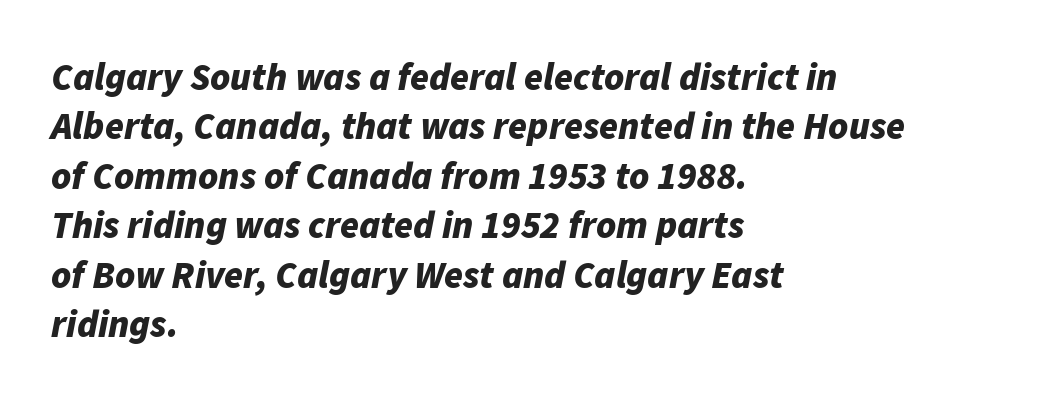
Q: Is the text bold? A: Yes.
Q: Is the text italic (slanted)? A: Yes, it leans right by about 11 degrees.
Q: Is the text underlined? A: No.
Q: How is the paragraph aligned? A: Left-aligned.
Q: Is the spacing between letters normal or unusually wide? A: Normal.
Q: Is the spacing between lines tight, normal or loose? A: Normal.
Q: Width (condensed, normal, or wide)? A: Normal.
Q: Stroke contrast? A: Low.
Q: x-height? A: Medium.
Q: Monospaced? A: No.
